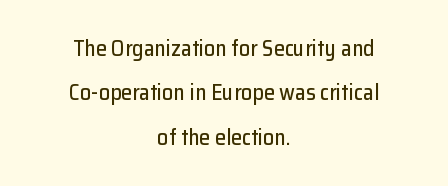
Q: Is the text italic (slanted)? A: No, it is upright.
Q: Is the text underlined? A: No.
Q: How is the paragraph aligned? A: Centered.
Q: Is the spacing between letters normal or unusually wide? A: Normal.
Q: Is the spacing between lines tight, normal or loose? A: Loose.
